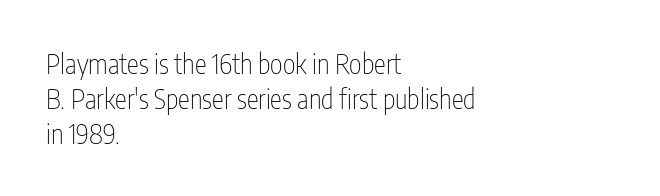
{"italic": "no", "bold": "no", "underline": "no", "align": "left", "line_spacing": "normal", "line_spacing_ratio": 1.29, "letter_spacing": "normal", "letter_spacing_em": 0.0, "glyph_px": 27}
